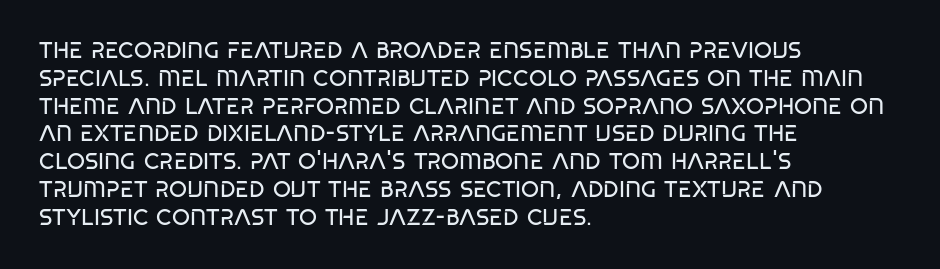
The image shows 23 px text type, upright; set left-aligned, line spacing 1.21x, normal letter spacing, not underlined.
